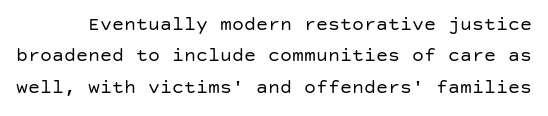
Q: Is the text bold? A: No.
Q: Is the text italic (slanted)? A: No, it is upright.
Q: Is the text underlined? A: No.
Q: Is the spacing between letters normal or unusually wide? A: Normal.
Q: Is the spacing between lines tight, normal or loose? A: Normal.
